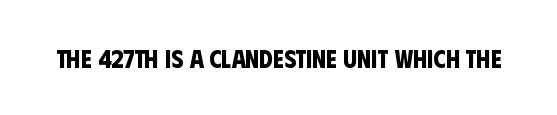
{"bold": "yes", "underline": "no", "letter_spacing": "normal", "letter_spacing_em": 0.0, "glyph_px": 25}
